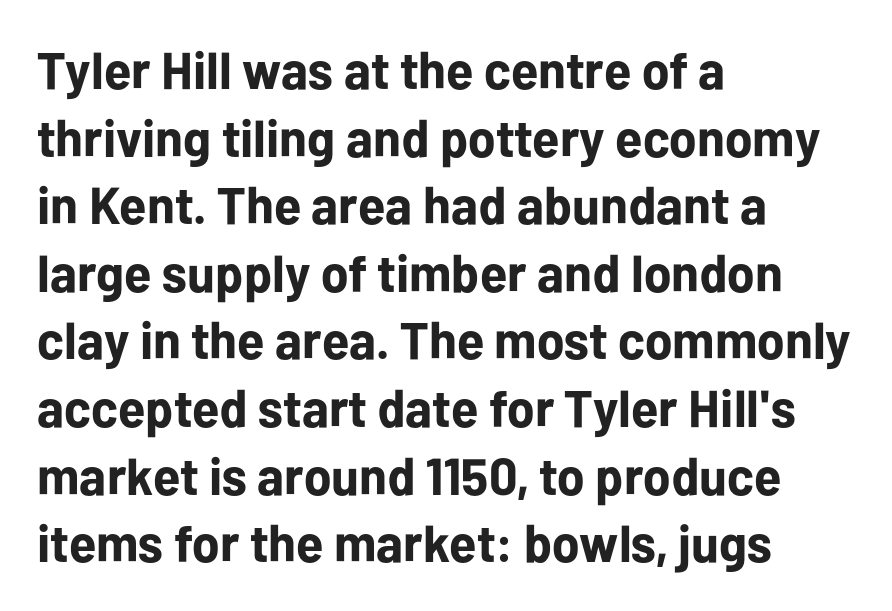
Q: Is the text bold? A: Yes.
Q: Is the text italic (slanted)? A: No, it is upright.
Q: Is the typeface a serif or a sans-serif typeface? A: Sans-serif.
Q: Is the text underlined? A: No.
Q: How is the paragraph aligned? A: Left-aligned.
Q: Is the spacing between letters normal or unusually wide? A: Normal.
Q: Is the spacing between lines tight, normal or loose? A: Normal.
Q: Width (condensed, normal, or wide)? A: Normal.
Q: Stroke contrast? A: Low.
Q: x-height? A: Medium.
Q: Monospaced? A: No.
